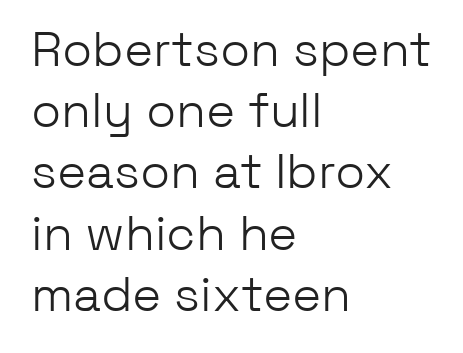
Q: Is the text bold? A: No.
Q: Is the text italic (slanted)? A: No, it is upright.
Q: Is the typeface a serif or a sans-serif typeface? A: Sans-serif.
Q: Is the text underlined? A: No.
Q: How is the paragraph aligned? A: Left-aligned.
Q: Is the spacing between letters normal or unusually wide? A: Normal.
Q: Is the spacing between lines tight, normal or loose? A: Normal.
Q: Width (condensed, normal, or wide)? A: Normal.
Q: Stroke contrast? A: Low.
Q: x-height? A: Medium.
Q: Monospaced? A: No.
